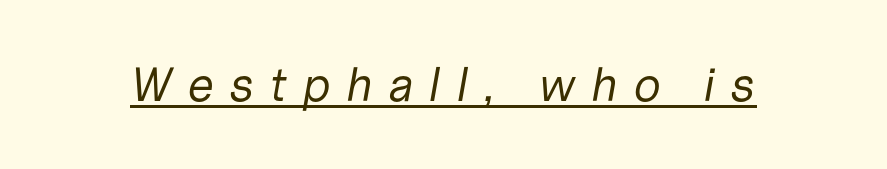
Q: Is the text bold? A: No.
Q: Is the text italic (slanted)? A: Yes, it leans right by about 10 degrees.
Q: Is the text underlined? A: Yes.
Q: Is the spacing between letters normal or unusually wide? A: Unusually wide.
Q: Width (condensed, normal, or wide)? A: Normal.
Q: Stroke contrast? A: Low.
Q: x-height? A: Medium.
Q: Monospaced? A: No.
